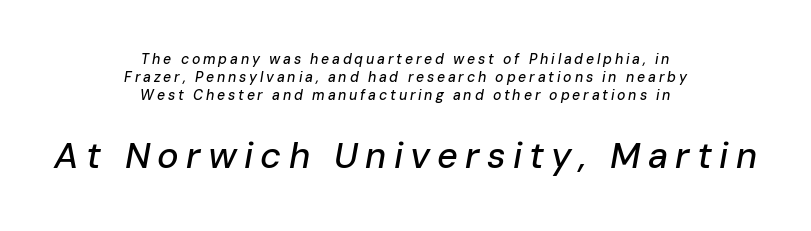
The image shows 36 px text type, italic (leaning right); set centered, normal line spacing (1.27x), unusually wide letter spacing (+0.2 em), not underlined; the second (bottom) block is 2.57x larger; low stroke contrast and a medium x-height.
